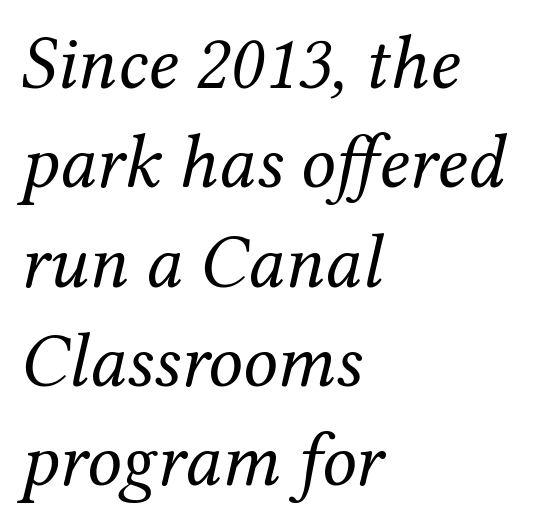
Q: Is the text bold? A: No.
Q: Is the text italic (slanted)? A: Yes, it leans right by about 12 degrees.
Q: Is the typeface a serif or a sans-serif typeface? A: Serif.
Q: Is the text underlined? A: No.
Q: How is the paragraph aligned? A: Left-aligned.
Q: Is the spacing between letters normal or unusually wide? A: Normal.
Q: Is the spacing between lines tight, normal or loose? A: Normal.
Q: Width (condensed, normal, or wide)? A: Normal.
Q: Stroke contrast? A: Medium.
Q: x-height? A: Medium.
Q: Monospaced? A: No.
